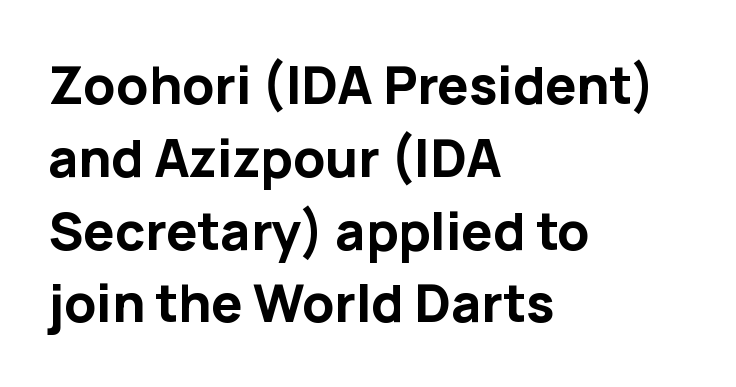
Q: Is the text bold? A: Yes.
Q: Is the text italic (slanted)? A: No, it is upright.
Q: Is the typeface a serif or a sans-serif typeface? A: Sans-serif.
Q: Is the text underlined? A: No.
Q: How is the paragraph aligned? A: Left-aligned.
Q: Is the spacing between letters normal or unusually wide? A: Normal.
Q: Is the spacing between lines tight, normal or loose? A: Normal.
Q: Width (condensed, normal, or wide)? A: Normal.
Q: Stroke contrast? A: Low.
Q: x-height? A: Medium.
Q: Monospaced? A: No.
